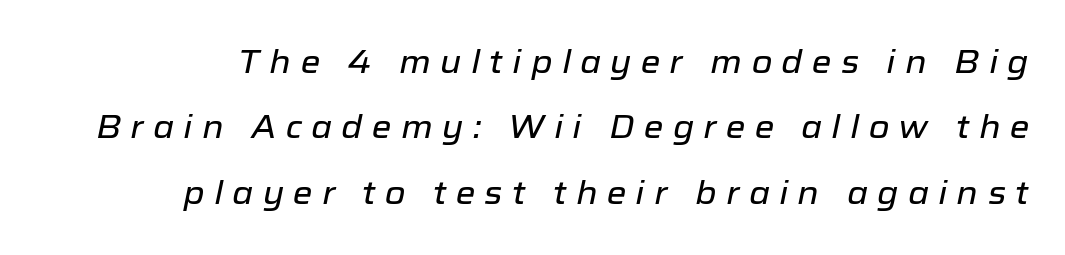
The image shows 32 px text type, italic (leaning right); set loose line spacing (2.04x), unusually wide letter spacing (+0.29 em), not underlined; low stroke contrast and a medium x-height.
